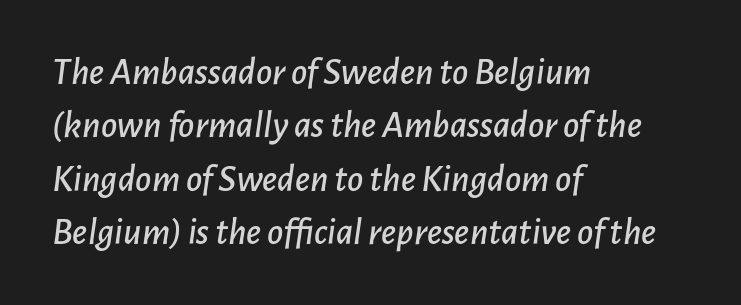
{"italic": "yes", "lean": "right", "slant_degrees": 7, "width": "normal", "stroke_contrast": "low", "x_height": "medium", "monospaced": "no", "underline": "no", "align": "left", "line_spacing": "normal", "line_spacing_ratio": 1.37, "letter_spacing": "normal", "letter_spacing_em": 0.0, "glyph_px": 39}
